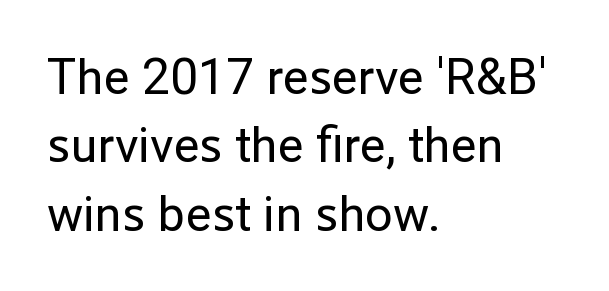
On a weight scale, this lands at 450 or below. Does the type have serifs? No, each stem ends abruptly. This sample is left-justified, so line endings fall wherever the words run out. The designer left line spacing at the default. Looks like regular typesetting: each glyph gets only the width it needs. Descender tails drop into unmarked territory.
